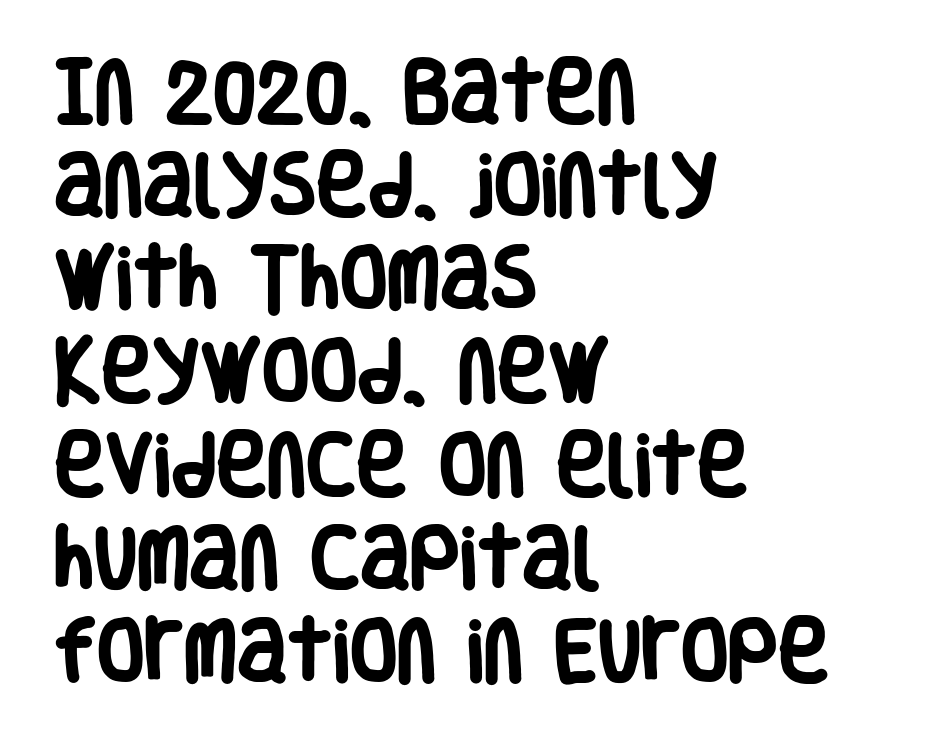
How are the letters spaced? Ordinarily, with no added tracking. Rows of type keep a routine distance in the vertical direction. No italicization has been applied; the sample stays upright. The passage shown is typed in a proportional face where columns would drift. The baseline area is clear. This is sans-serif lettering, the kind often seen on screens and signage.
